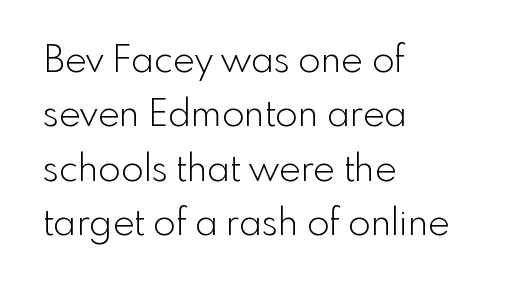
{"serif": "no", "italic": "no", "bold": "no", "weight": "light", "width": "normal", "x_height": "small", "monospaced": "no", "underline": "no", "align": "left", "line_spacing": "normal", "line_spacing_ratio": 1.47, "letter_spacing": "normal", "letter_spacing_em": 0.0, "glyph_px": 37}
